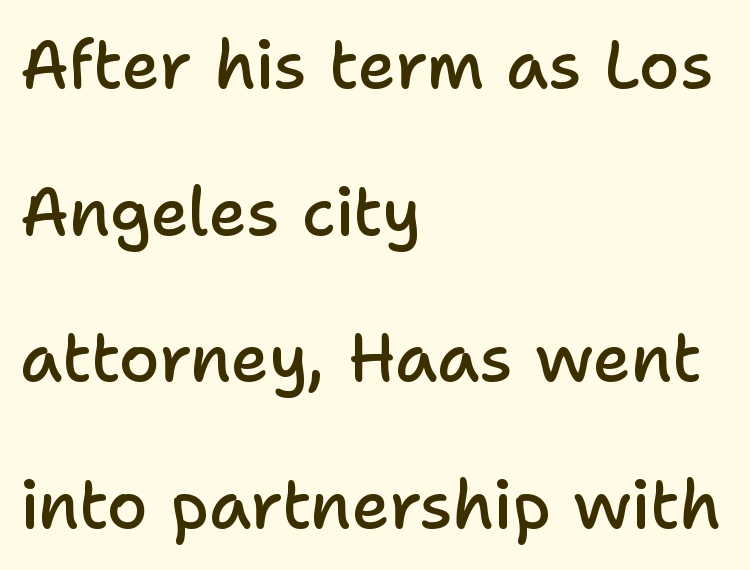
This block would shrink considerably if given ordinary leading; it's expanded now. The rendering uses a semibold face; strokes are thickened but not to full bold. These lines were composed using upright roman letters. Character widths vary here, with narrow letters taking less room than wide ones.
